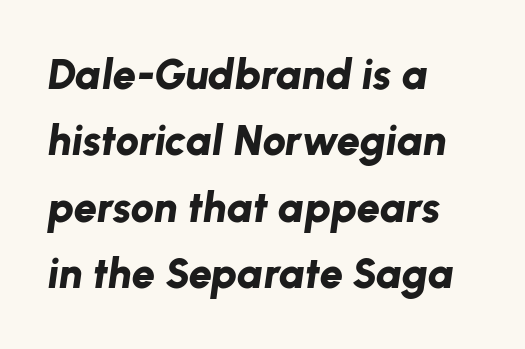
Do the characters align in a grid? No, the font is proportional. If you measured baseline to baseline, you'd find a middling distance. Short note: letters normally spaced. The paragraph has a hard left edge and a soft right edge.
